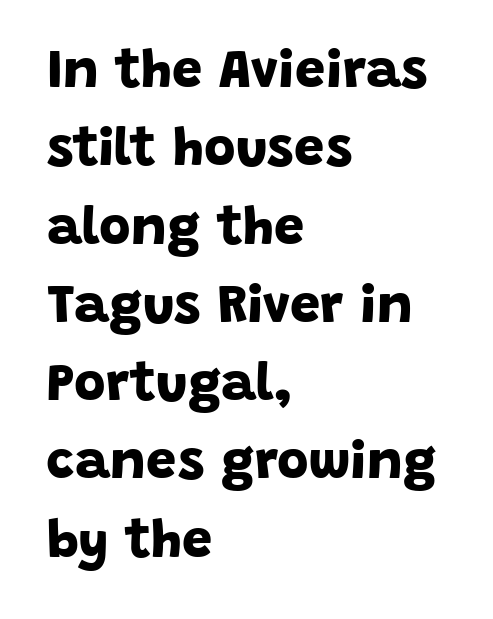
Does the weight exceed regular? Yes, all the way to bold. Line beginnings align vertically; line endings do not. These lines keep a tight, regular rhythm from letter to letter. A typesetter would call this proportional, since set widths differ per character.
